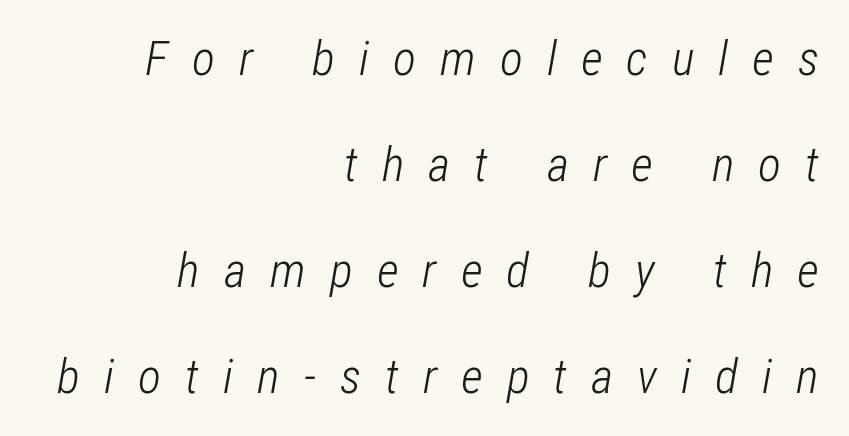
{"italic": "yes", "lean": "right", "slant_degrees": 12, "bold": "no", "weight": "light", "width": "condensed", "stroke_contrast": "low", "x_height": "medium", "monospaced": "no", "underline": "no", "align": "right", "line_spacing": "loose", "line_spacing_ratio": 2.21, "letter_spacing": "wide", "letter_spacing_em": 0.5, "glyph_px": 48}
